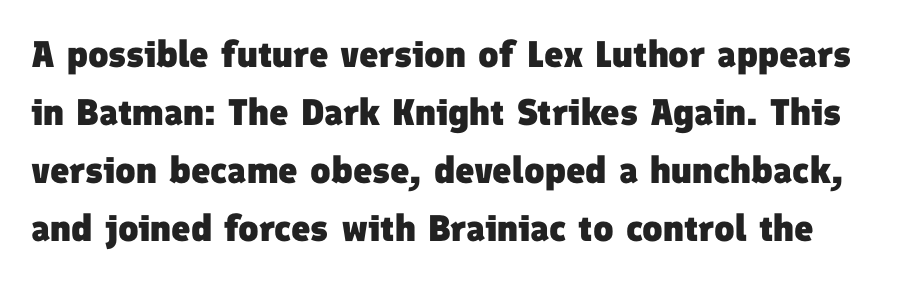
Line spacing here is normal. These lines are rendered in a variable-pitch font. The area under the type is left untouched. Strokes here are thick enough to call this a true bold. The tracking reads as untouched default to a designer's eye.
